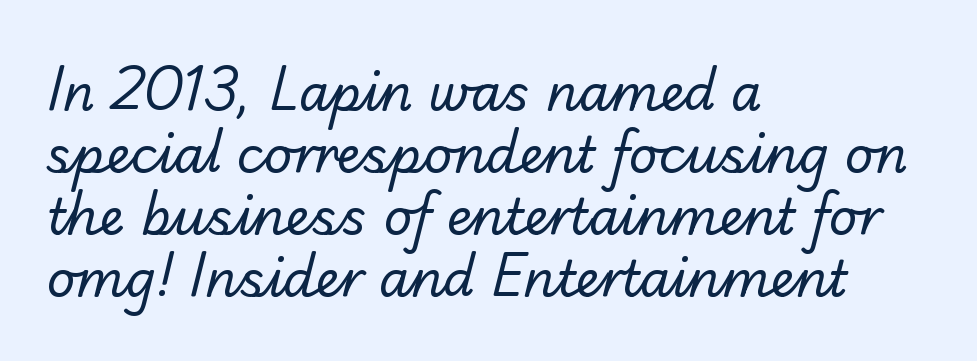
Check the space under the baseline: it is left empty. Is this a fixed-width face? No — the glyphs have proportional, varying widths. Stroke mass is kept to a normal reading level or below. The font family rendered here belongs to the sans-serif group. Layout note: lines flush left.
